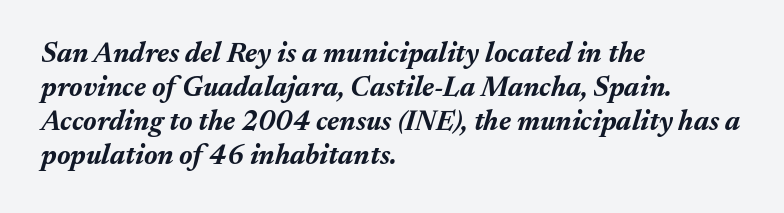
{"italic": "yes", "lean": "right", "slant_degrees": 17, "bold": "yes", "weight": "bold", "width": "normal", "stroke_contrast": "medium", "x_height": "medium", "monospaced": "no", "underline": "no", "align": "left", "line_spacing_ratio": 1.21, "letter_spacing": "normal", "letter_spacing_em": 0.0, "glyph_px": 28}
